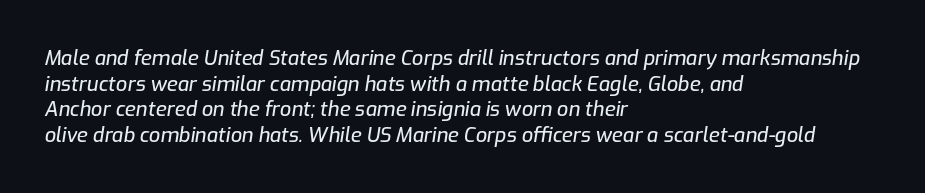
{"italic": "yes", "lean": "right", "slant_degrees": 9, "underline": "no", "align": "left", "line_spacing": "normal", "line_spacing_ratio": 1.28, "letter_spacing": "normal", "letter_spacing_em": 0.0, "glyph_px": 20}
